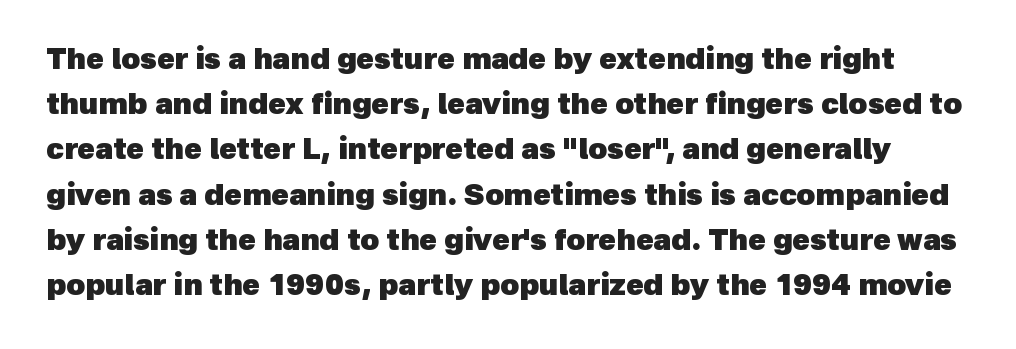
Each glyph is drawn with heavy, bold strokes. Characters follow at the spacing the type designer built in. How would I describe the line gaps? Plain and ordinary. Just letters on the line, the space beneath them empty. Is this a fixed-width face? No — the glyphs have proportional, varying widths.
